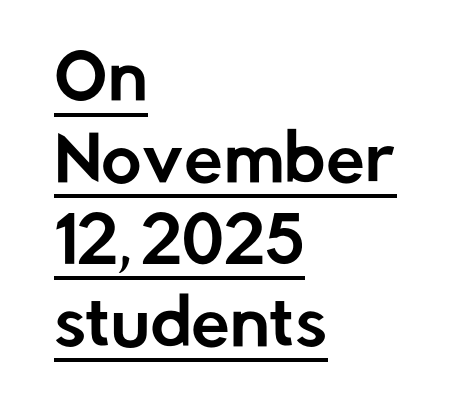
{"serif": "no", "italic": "no", "width": "normal", "stroke_contrast": "low", "x_height": "medium", "monospaced": "no", "underline": "yes", "align": "left", "line_spacing": "normal", "line_spacing_ratio": 1.32, "letter_spacing": "normal", "letter_spacing_em": 0.0, "glyph_px": 62}
